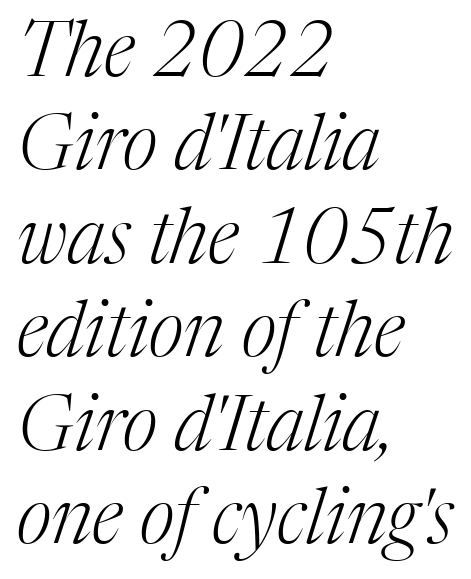
Tall strokes in this sample are angled rather than plumb. The specimen omits any rule beneath the text block's lines. The typesetting does not lean heavy: it is not bold. Type style note: has serifs. What stands out about the letter spacing? Nothing — it is the standard amount. Each letter keeps its own natural width here, so spacing adapts to shape.
